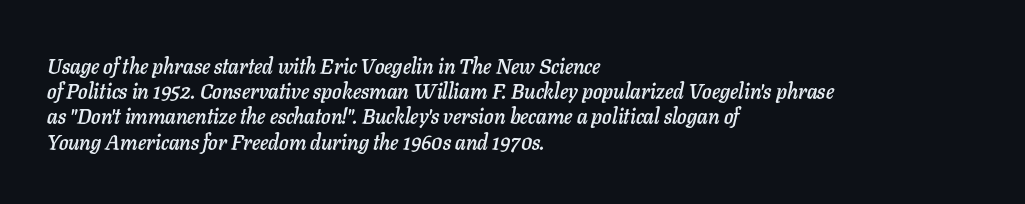
These lines are set flush left with a ragged right edge. Tall strokes in this sample are angled rather than plumb. Type without underlining. The type is set solid horizontally, with unmodified tracking.
